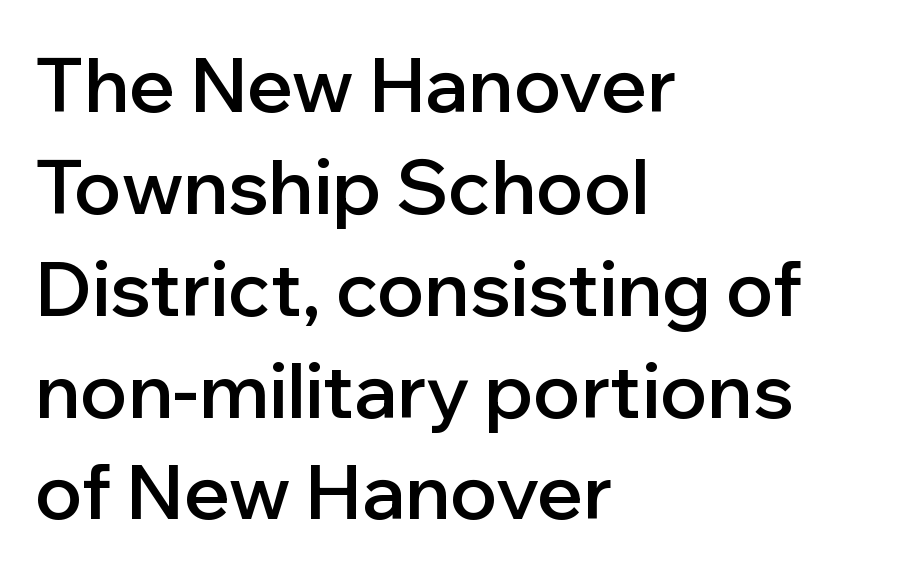
Semibold letterforms, between regular and bold. Unmarked baselines from the first word to the last. The face used here is rendered with its standard letterfit. Short and long lines alike share a common starting point at left. Does the leading feel generous? No, just average.
